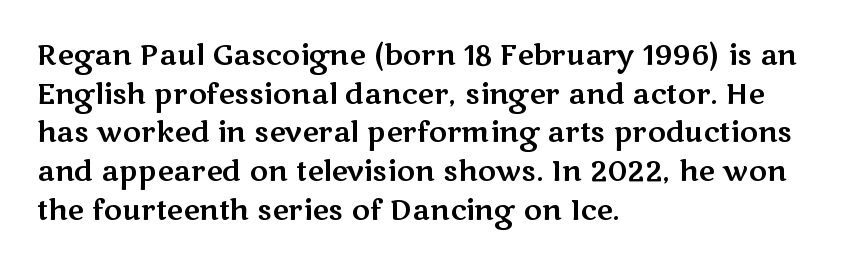
The image shows 28 px wide sans-serif type, upright; set left-aligned, normal line spacing (1.38x), normal letter spacing, not underlined; medium stroke contrast and a medium x-height.
